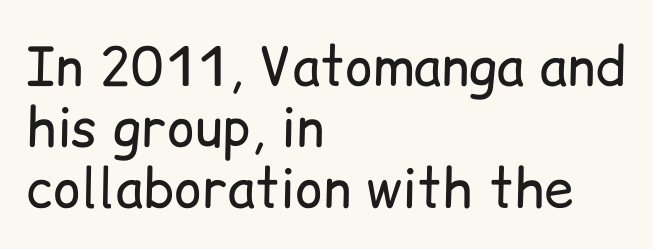
When letters stand straight like this, we call the style roman or upright. Ink coverage per letter is moderate at most. Letterform terminals end flat and unadorned throughout the passage. Alignment: flush left. Baseline-to-baseline distance is barely more than the letter height.
